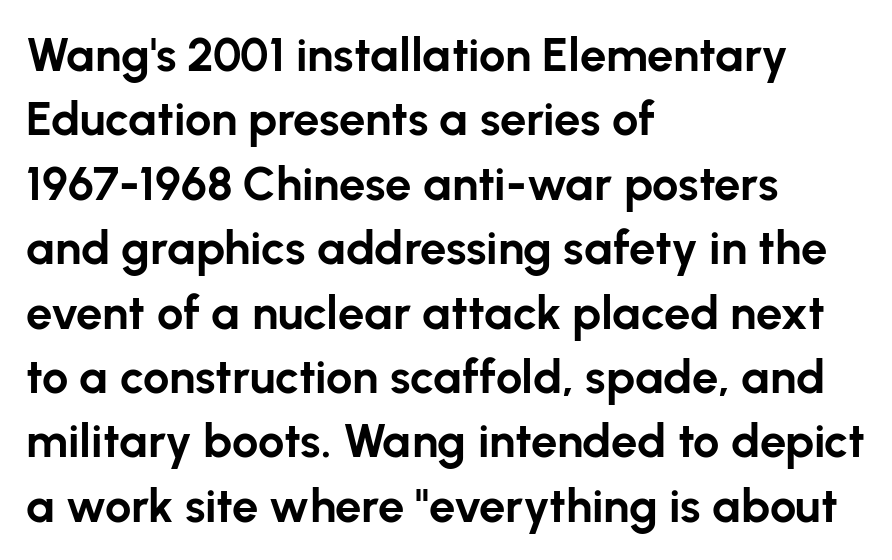
Q: Is the text bold? A: Yes.
Q: Is the text italic (slanted)? A: No, it is upright.
Q: Is the typeface a serif or a sans-serif typeface? A: Sans-serif.
Q: Is the text underlined? A: No.
Q: How is the paragraph aligned? A: Left-aligned.
Q: Is the spacing between letters normal or unusually wide? A: Normal.
Q: Is the spacing between lines tight, normal or loose? A: Normal.
Q: Width (condensed, normal, or wide)? A: Normal.
Q: Stroke contrast? A: Low.
Q: x-height? A: Medium.
Q: Monospaced? A: No.
